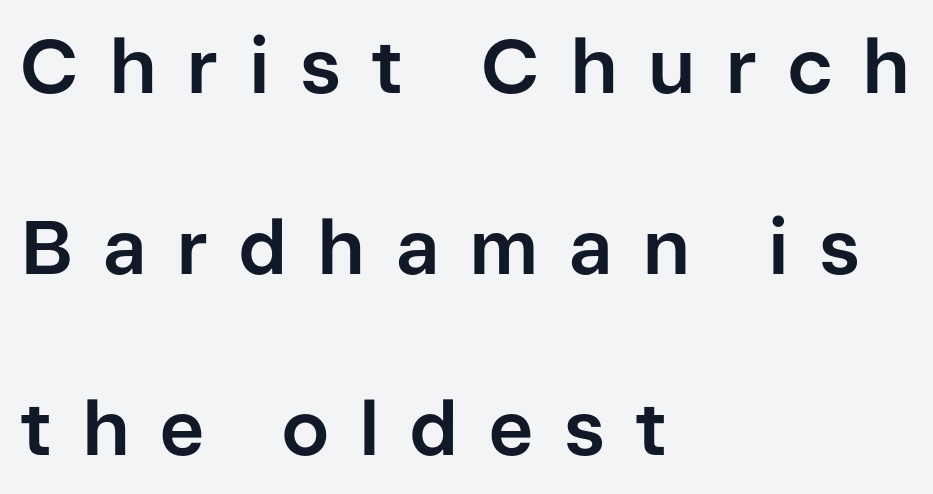
The image shows 76 px bold sans-serif type, upright; set left-aligned, loose line spacing (2.38x), unusually wide letter spacing (+0.4 em), not underlined; low stroke contrast and a medium x-height.
